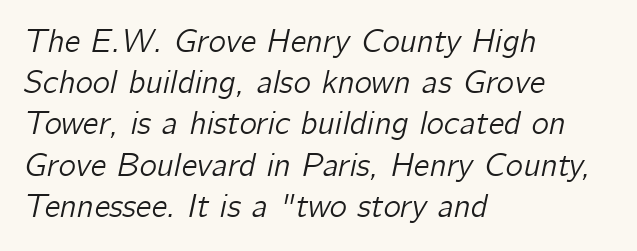
Q: Is the text italic (slanted)? A: Yes, it leans right by about 12 degrees.
Q: Is the text underlined? A: No.
Q: How is the paragraph aligned? A: Left-aligned.
Q: Is the spacing between letters normal or unusually wide? A: Normal.
Q: Is the spacing between lines tight, normal or loose? A: Normal.
Q: Width (condensed, normal, or wide)? A: Normal.
Q: Stroke contrast? A: Low.
Q: x-height? A: Medium.
Q: Monospaced? A: No.
